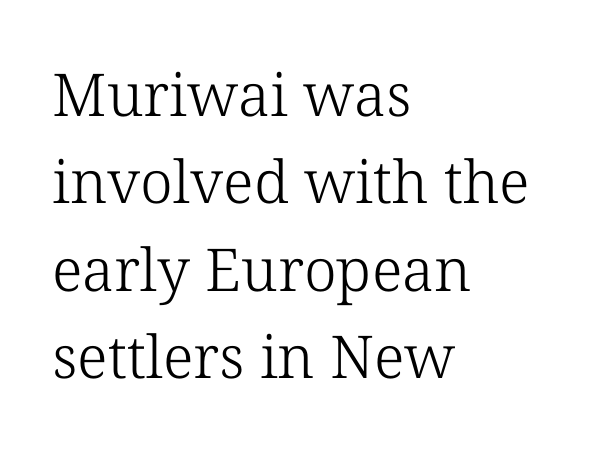
Letters have the restrained weight of plain body copy at most. Beneath every word, the page is bare. Letterform terminals end in serifs throughout the passage. If you drew a ruler down the left edge, every line would touch it. Reading down the column, the eye jumps a familiar distance to each next line. You could not count columns in this text — the font is proportionally spaced.
